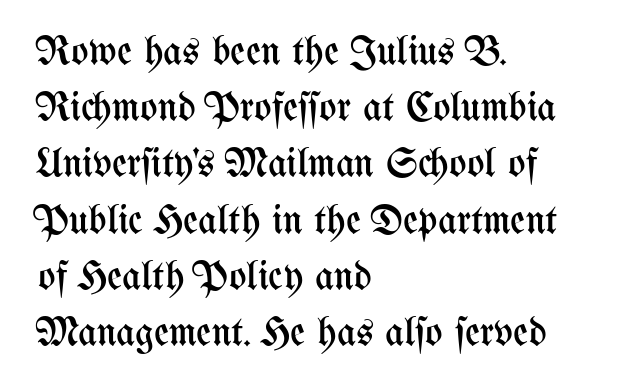
Q: Is the text bold? A: No.
Q: Is the text italic (slanted)? A: No, it is upright.
Q: Is the text underlined? A: No.
Q: How is the paragraph aligned? A: Left-aligned.
Q: Is the spacing between letters normal or unusually wide? A: Normal.
Q: Is the spacing between lines tight, normal or loose? A: Normal.
Q: Width (condensed, normal, or wide)? A: Condensed.
Q: Stroke contrast? A: Medium.
Q: x-height? A: Medium.
Q: Monospaced? A: No.
